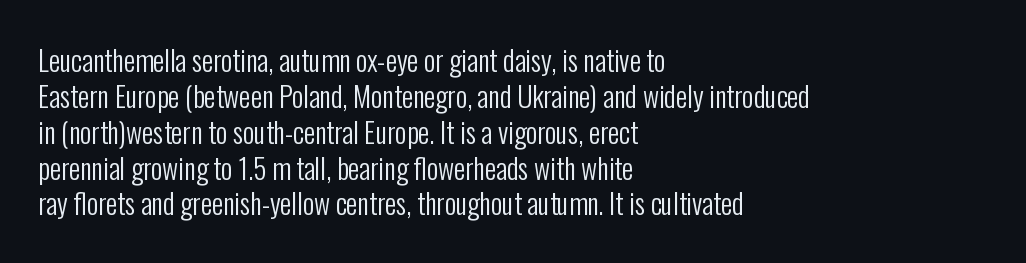
Q: Is the text bold? A: No.
Q: Is the text italic (slanted)? A: No, it is upright.
Q: Is the typeface a serif or a sans-serif typeface? A: Sans-serif.
Q: Is the text underlined? A: No.
Q: How is the paragraph aligned? A: Left-aligned.
Q: Is the spacing between letters normal or unusually wide? A: Normal.
Q: Is the spacing between lines tight, normal or loose? A: Normal.
Q: Width (condensed, normal, or wide)? A: Condensed.
Q: Stroke contrast? A: Low.
Q: x-height? A: Medium.
Q: Monospaced? A: No.
